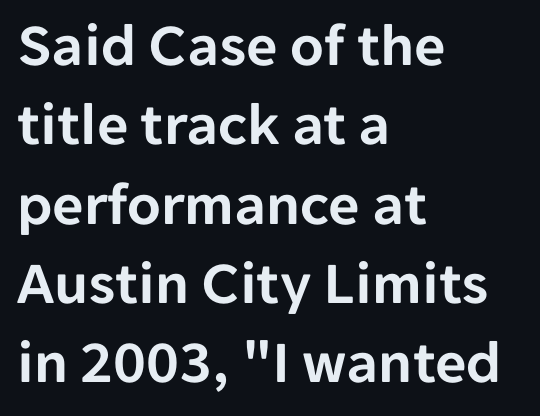
{"serif": "no", "italic": "no", "width": "normal", "stroke_contrast": "low", "x_height": "medium", "monospaced": "no", "underline": "no", "align": "left", "line_spacing": "normal", "line_spacing_ratio": 1.3, "letter_spacing": "normal", "letter_spacing_em": 0.0, "glyph_px": 61}
